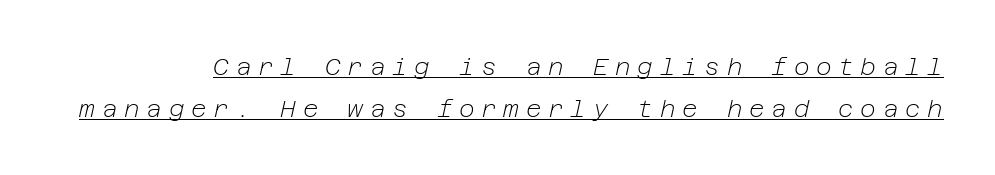
The image shows 24 px text type, italic (leaning right); set line spacing 1.73x, unusually wide letter spacing (+0.28 em), underlined.
